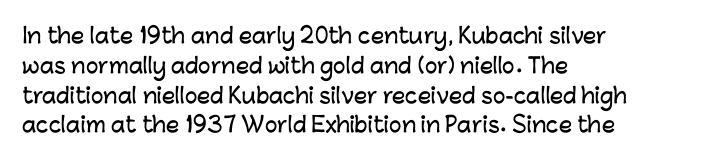
Q: Is the text italic (slanted)? A: No, it is upright.
Q: Is the text underlined? A: No.
Q: How is the paragraph aligned? A: Left-aligned.
Q: Is the spacing between letters normal or unusually wide? A: Normal.
Q: Is the spacing between lines tight, normal or loose? A: Normal.
